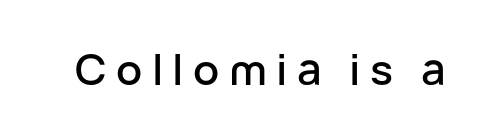
Underline: absent. This sample uses a sans-serif face. Every stem runs plumb, perpendicular to the baseline. Spacing verdict: proportional, widths tailored to each character.
